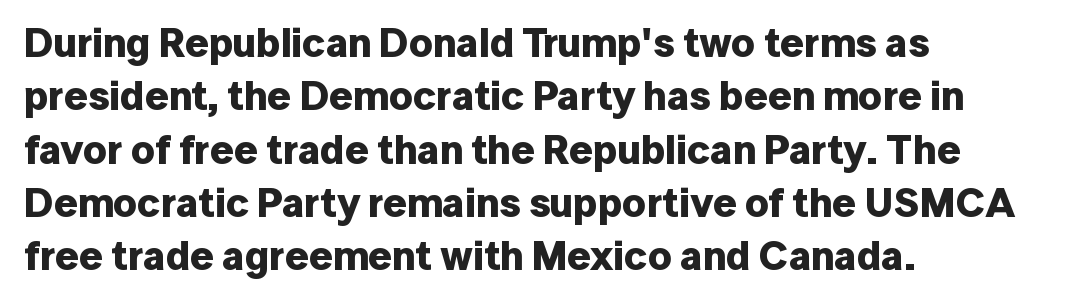
Q: Is the text bold? A: Yes.
Q: Is the text italic (slanted)? A: No, it is upright.
Q: Is the typeface a serif or a sans-serif typeface? A: Sans-serif.
Q: Is the text underlined? A: No.
Q: How is the paragraph aligned? A: Left-aligned.
Q: Is the spacing between letters normal or unusually wide? A: Normal.
Q: Is the spacing between lines tight, normal or loose? A: Normal.
Q: Width (condensed, normal, or wide)? A: Normal.
Q: Stroke contrast? A: Low.
Q: x-height? A: Medium.
Q: Monospaced? A: No.
